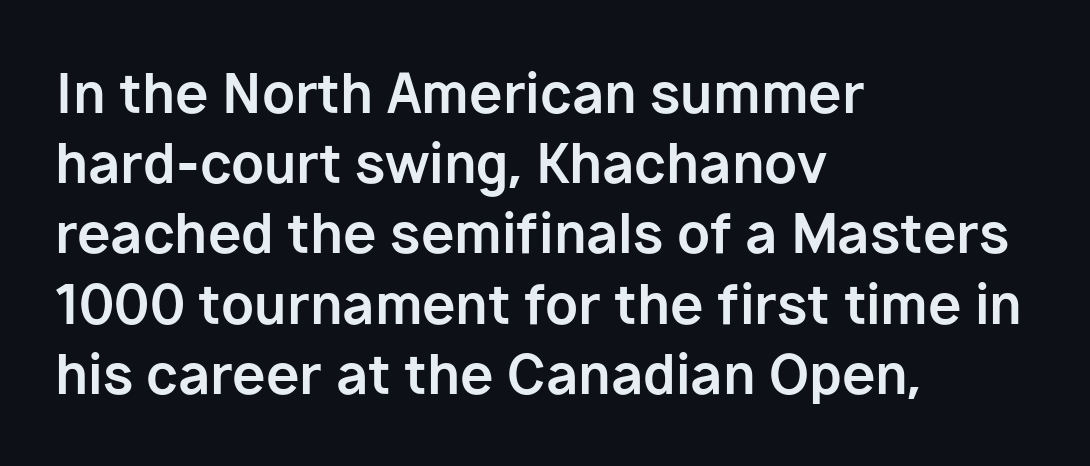
This rendering uses left alignment, leaving the right contour irregular. Stroke thickness is high; the sample reads as a true bold. The letters carry no serifs — their stems end cleanly without finishing strokes. Regarding leading, the lines here are spaced in the standard way. This sample uses plain, unmodified letter spacing.
